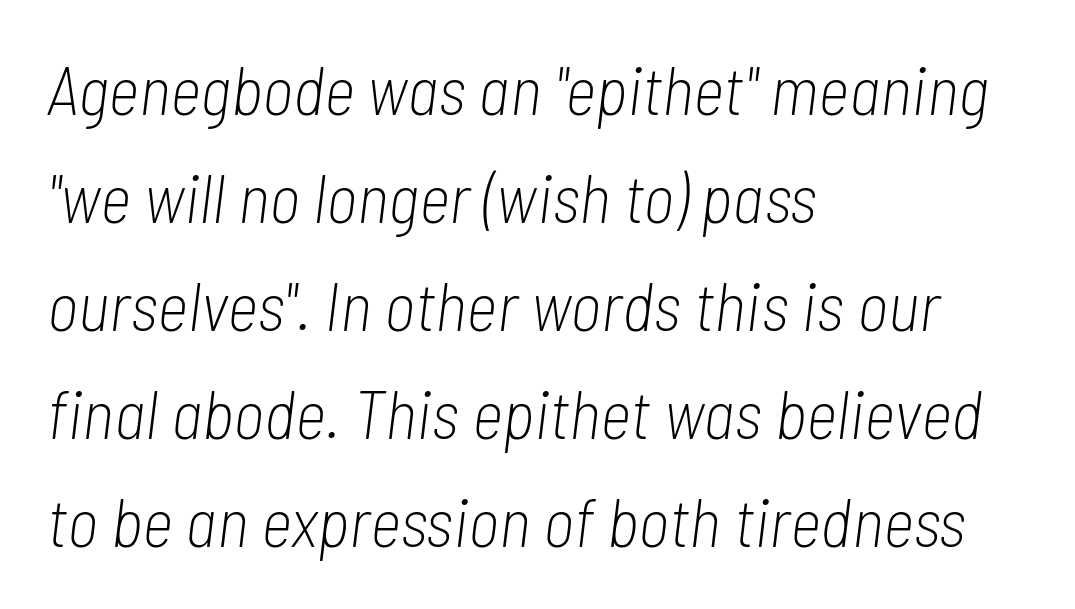
No word sits above an underline. Leftover space on each line is placed entirely after the last word. Does the lettering tilt? It does — this is italic. The cut favours lightness, reaching ordinary text weight at its darkest. The vertical gap from one line to the next is medium.
